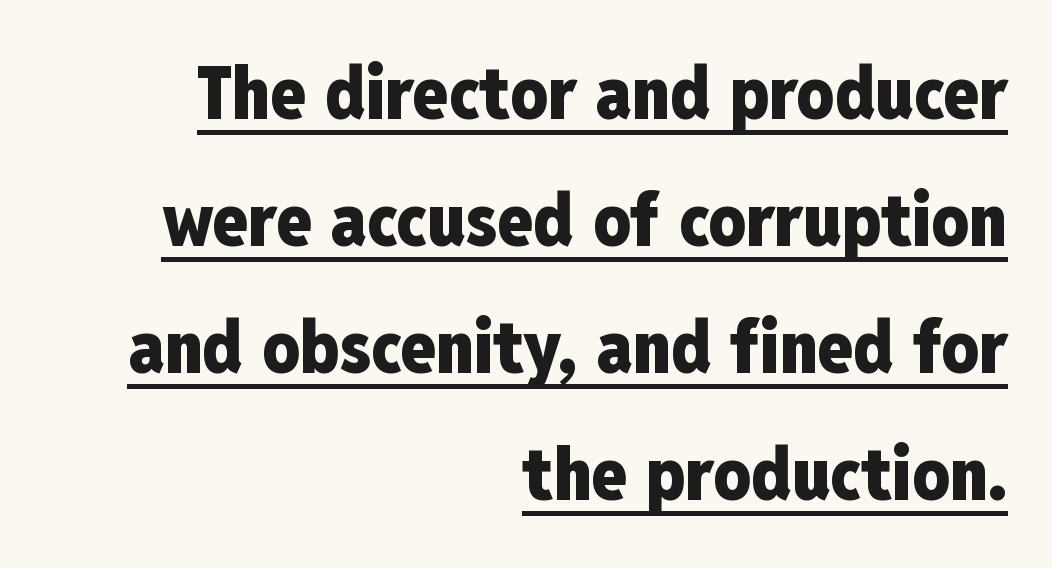
{"serif": "no", "italic": "no", "bold": "yes", "weight": "heavy", "width": "condensed", "stroke_contrast": "low", "x_height": "medium", "monospaced": "no", "underline": "yes", "align": "right", "line_spacing_ratio": 1.74, "letter_spacing": "normal", "letter_spacing_em": 0.0, "glyph_px": 73}
